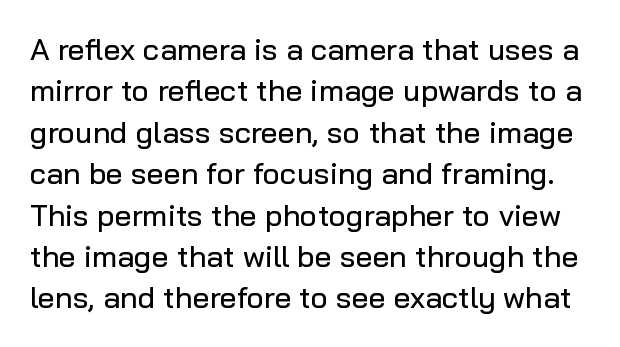
Here the glyphs are tracked normally, forming tight word shapes. Is this a sans? Yes — the strokes have no serifs. Think of a printed novel: that variable character pitch is what you see here. No word sits above an underline. The leading is moderate, giving the passage an even texture.
